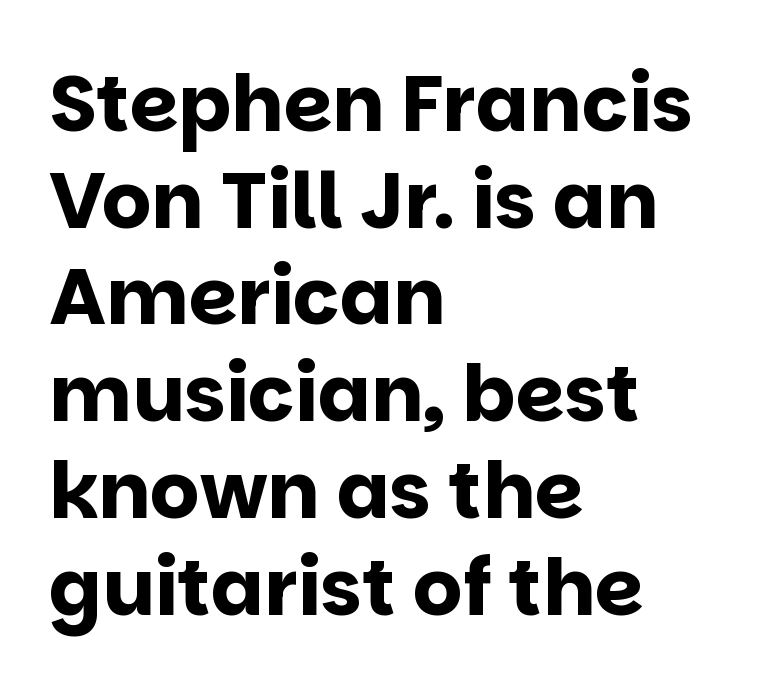
Visually the block forms a straight wall on the left and a jagged coastline on the right. The letterforms sit shoulder to shoulder at normal distance. Each letter keeps its own natural width here, so spacing adapts to shape. A bare baseline throughout the passage. A typesetter would label this face a sans. The font's upright variant was chosen for this text.
